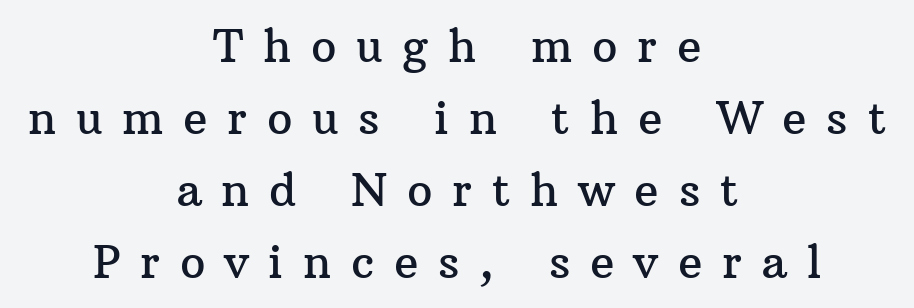
The image shows 45 px serif type, upright; set centered, normal line spacing (1.6x), unusually wide letter spacing (+0.44 em), not underlined; medium stroke contrast and a medium x-height.
